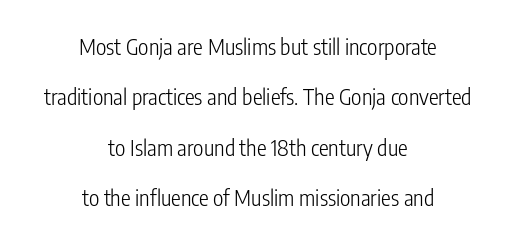
The image shows 22 px text type, upright; set centered, loose line spacing (2.29x), normal letter spacing, not underlined.
